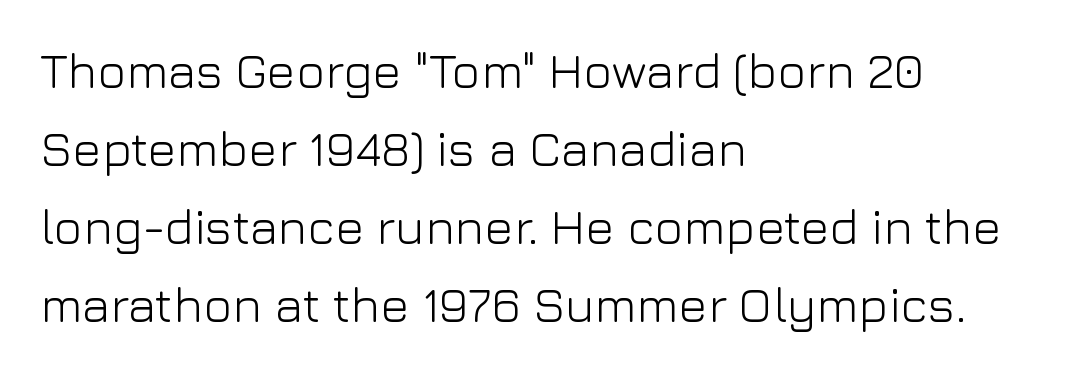
Letterform terminals end flat and unadorned throughout the passage. The setting favours the left margin, as ordinary paragraphs usually do. Nope, not italic — everything's standing straight. Varying glyph widths throughout — classic text-font behaviour. These lines keep a tight, regular rhythm from letter to letter. Vertical stems look standard width or narrower in stroke.
